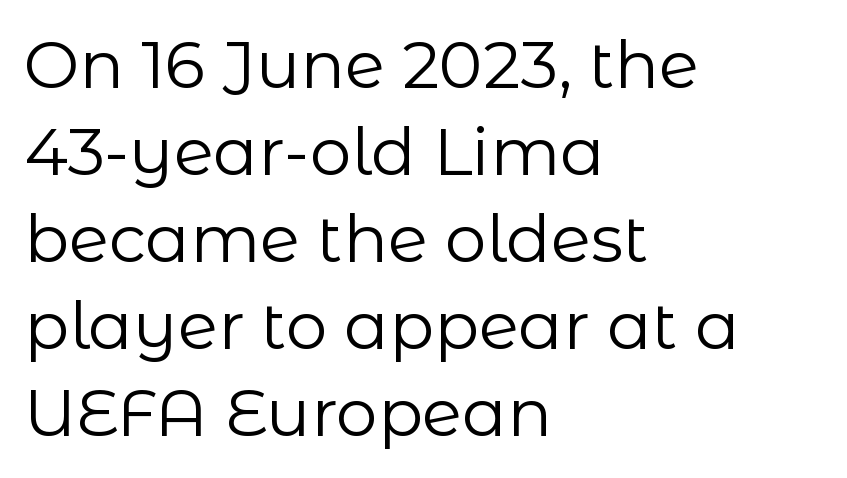
Q: Is the text bold? A: No.
Q: Is the text italic (slanted)? A: No, it is upright.
Q: Is the typeface a serif or a sans-serif typeface? A: Sans-serif.
Q: Is the text underlined? A: No.
Q: How is the paragraph aligned? A: Left-aligned.
Q: Is the spacing between letters normal or unusually wide? A: Normal.
Q: Is the spacing between lines tight, normal or loose? A: Normal.
Q: Width (condensed, normal, or wide)? A: Normal.
Q: Stroke contrast? A: Low.
Q: x-height? A: Medium.
Q: Monospaced? A: No.
